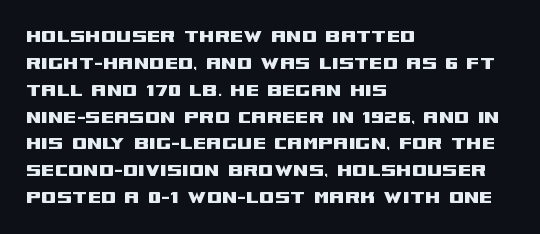
Q: Is the text italic (slanted)? A: No, it is upright.
Q: Is the text underlined? A: No.
Q: How is the paragraph aligned? A: Left-aligned.
Q: Is the spacing between letters normal or unusually wide? A: Normal.
